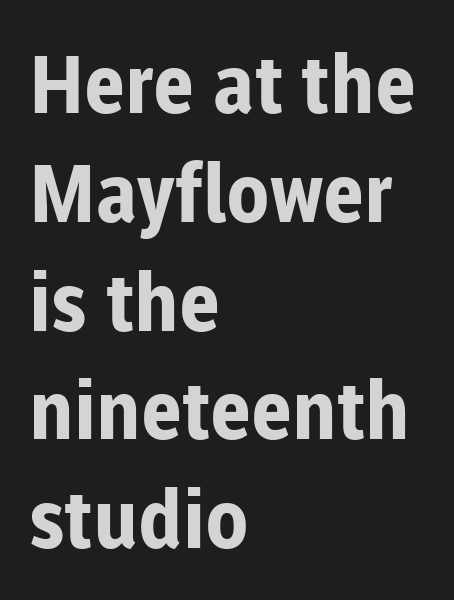
{"serif": "no", "italic": "no", "bold": "yes", "weight": "bold", "width": "normal", "stroke_contrast": "low", "x_height": "medium", "monospaced": "no", "underline": "no", "align": "left", "line_spacing": "normal", "line_spacing_ratio": 1.36, "letter_spacing": "normal", "letter_spacing_em": 0.0, "glyph_px": 80}
